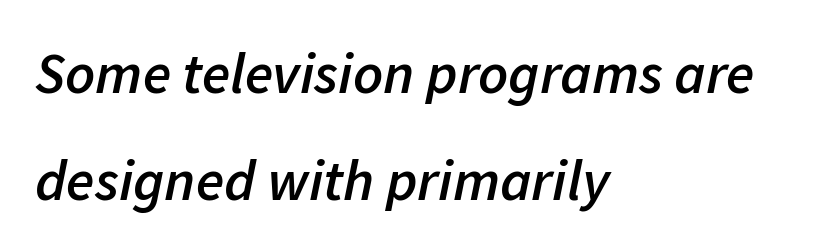
The image shows 58 px semibold type, italic (leaning right); set left-aligned, line spacing 1.85x, normal letter spacing, not underlined; low stroke contrast and a medium x-height.
